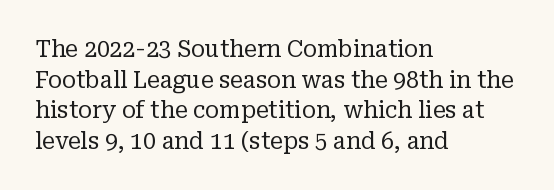
{"italic": "no", "bold": "no", "underline": "no", "align": "left", "line_spacing": "normal", "line_spacing_ratio": 1.33, "letter_spacing": "normal", "letter_spacing_em": 0.0, "glyph_px": 23}
